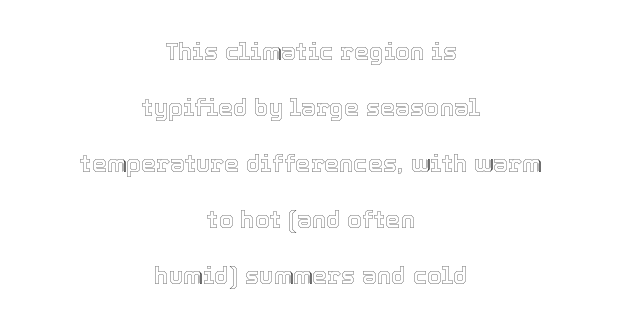
Every character sits straight up, as roman type does. No word sits above an underline. Reading down the block, each line starts at a different indent, mirrored at its end. Characters follow at the spacing the type designer built in. Loosely led — the rows are spread out.
